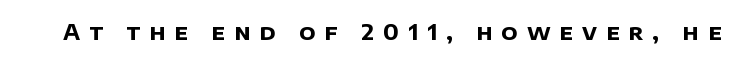
Clear beneath every line of the passage. Tracking here is generous; glyphs stand well apart from one another. On the weight axis this lands at bold, roughly 700.
